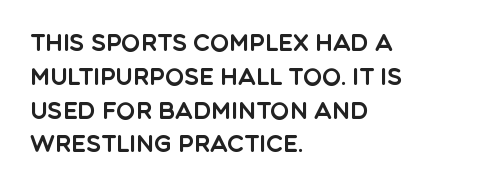
Q: Is the text italic (slanted)? A: No, it is upright.
Q: Is the text underlined? A: No.
Q: How is the paragraph aligned? A: Left-aligned.
Q: Is the spacing between letters normal or unusually wide? A: Normal.
Q: Is the spacing between lines tight, normal or loose? A: Normal.
